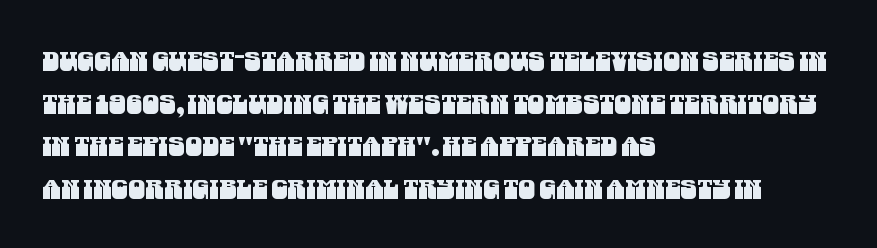
Q: Is the text underlined? A: No.
Q: How is the paragraph aligned? A: Left-aligned.
Q: Is the spacing between letters normal or unusually wide? A: Normal.
Q: Is the spacing between lines tight, normal or loose? A: Normal.
